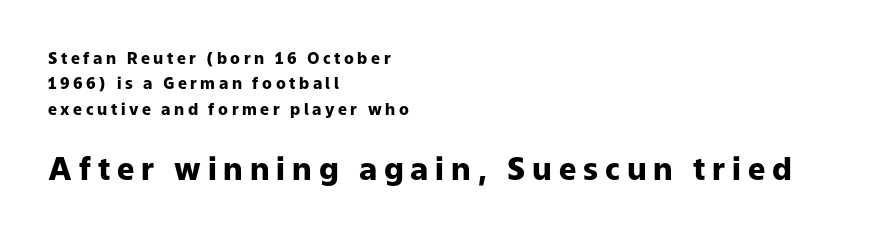
The image shows 31 px heavy sans-serif type, upright; set left-aligned, normal line spacing (1.58x), unusually wide letter spacing (+0.22 em), not underlined; the second (bottom) block is 1.94x larger; low stroke contrast and a medium x-height.
